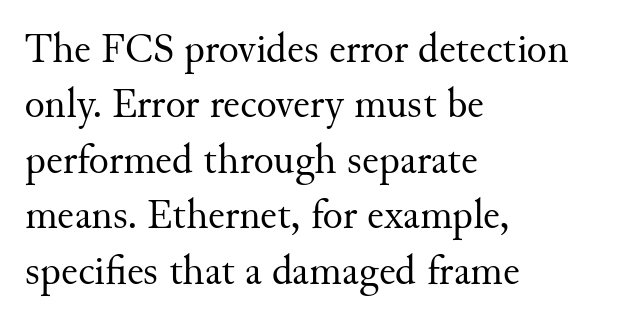
Q: Is the text bold? A: No.
Q: Is the text italic (slanted)? A: No, it is upright.
Q: Is the typeface a serif or a sans-serif typeface? A: Serif.
Q: Is the text underlined? A: No.
Q: How is the paragraph aligned? A: Left-aligned.
Q: Is the spacing between letters normal or unusually wide? A: Normal.
Q: Is the spacing between lines tight, normal or loose? A: Normal.
Q: Width (condensed, normal, or wide)? A: Normal.
Q: Stroke contrast? A: Medium.
Q: x-height? A: Small.
Q: Monospaced? A: No.
